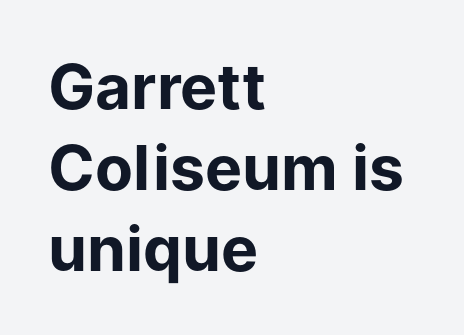
The image shows 62 px bold sans-serif type, upright; set left-aligned, normal line spacing (1.31x), normal letter spacing, not underlined; low stroke contrast and a medium x-height.
